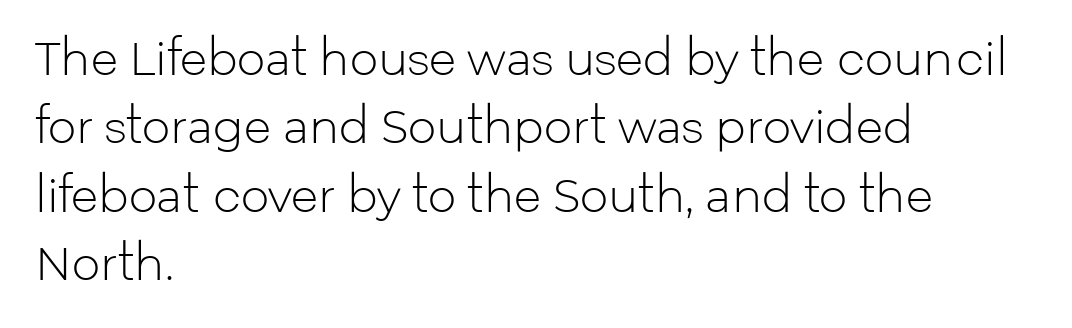
{"serif": "no", "italic": "no", "bold": "no", "weight": "light", "width": "normal", "stroke_contrast": "low", "x_height": "medium", "monospaced": "no", "underline": "no", "align": "left", "line_spacing": "normal", "line_spacing_ratio": 1.52, "letter_spacing": "normal", "letter_spacing_em": 0.0, "glyph_px": 45}
